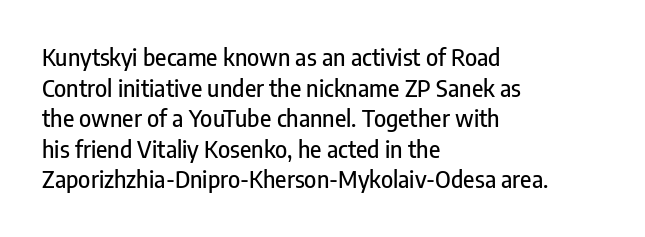
The image shows 23 px text type, upright; set left-aligned, normal line spacing (1.33x), normal letter spacing, not underlined.
